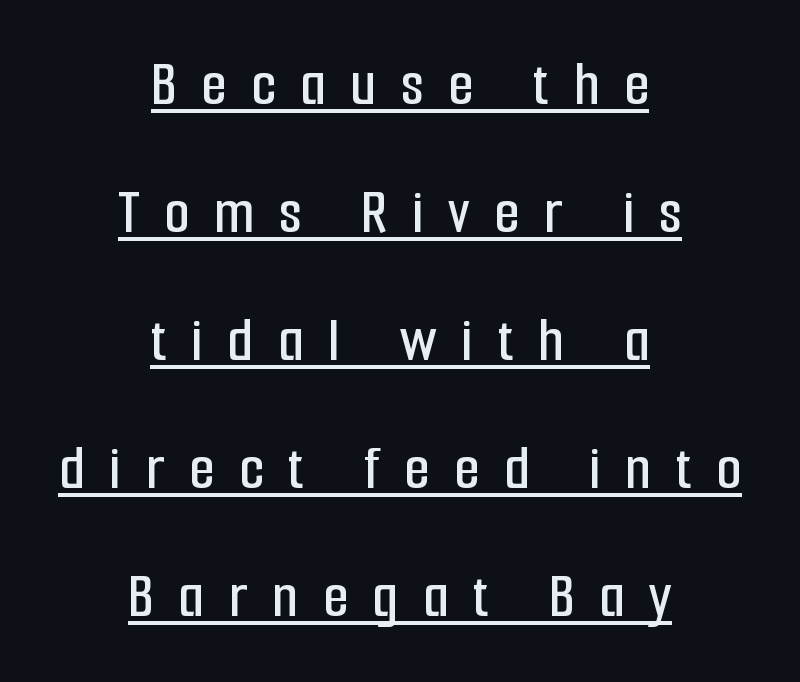
A rule runs beneath these lines of type. Note the varied advance widths — an 'i' is clearly narrower than an 'm'. What stands out about the letter spacing? Its width — letters are far apart. Reading down the column, the eye jumps a long way to each next line. The passage shown is typeset with a sans-serif family.
